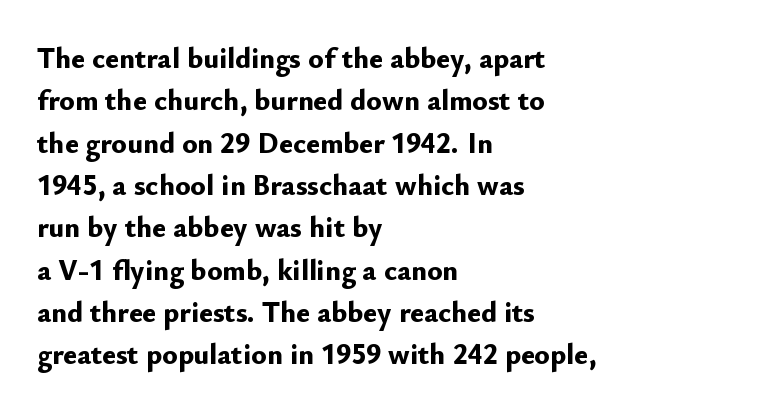
The image shows 29 px bold sans-serif type, upright; set left-aligned, normal line spacing (1.46x), normal letter spacing, not underlined; low stroke contrast and a small x-height.
